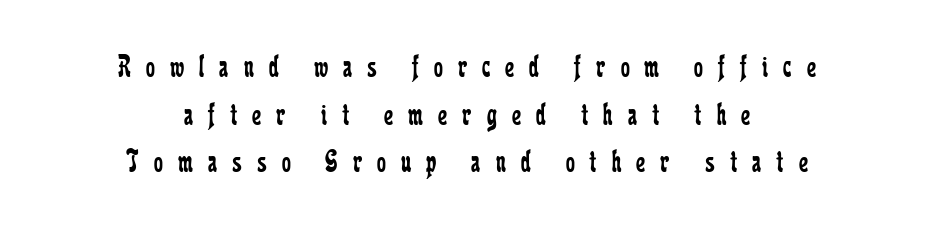
{"serif": "yes", "italic": "no", "bold": "no", "weight": "regular", "width": "condensed", "stroke_contrast": "low", "x_height": "medium", "monospaced": "no", "underline": "no", "align": "center", "line_spacing": "normal", "line_spacing_ratio": 1.49, "letter_spacing": "wide", "letter_spacing_em": 0.47, "glyph_px": 32}
